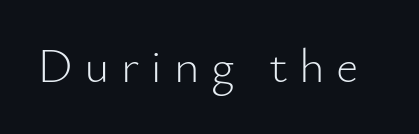
Q: Is the text bold? A: No.
Q: Is the text italic (slanted)? A: No, it is upright.
Q: Is the typeface a serif or a sans-serif typeface? A: Sans-serif.
Q: Is the text underlined? A: No.
Q: Is the spacing between letters normal or unusually wide? A: Unusually wide.
Q: Width (condensed, normal, or wide)? A: Normal.
Q: Stroke contrast? A: Low.
Q: x-height? A: Small.
Q: Monospaced? A: No.
